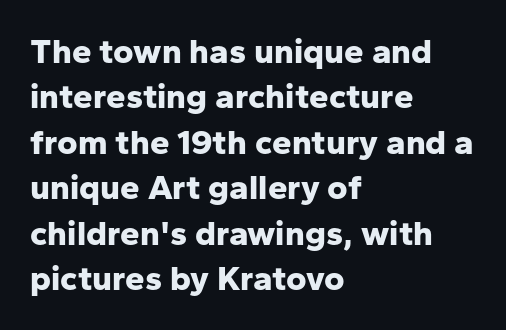
Bare-footed words on every line. The designer left line spacing at the default. Each word holds together tightly as a unit, with standard inter-letter gaps. Is there any slant? The stems are plumb. Here the designer chose a conventional face with non-uniform glyph widths.
